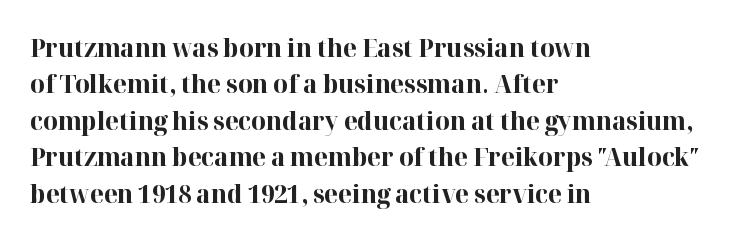
Q: Is the text bold? A: Yes.
Q: Is the text italic (slanted)? A: No, it is upright.
Q: Is the text underlined? A: No.
Q: How is the paragraph aligned? A: Left-aligned.
Q: Is the spacing between letters normal or unusually wide? A: Normal.
Q: Is the spacing between lines tight, normal or loose? A: Normal.
